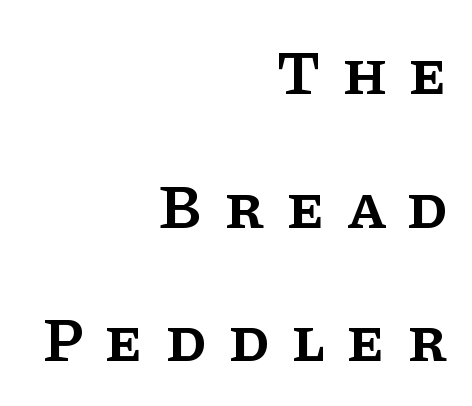
The font's upright variant was chosen for this text. Little horizontal feet cap the strokes, marking this as serif type. Horizontally, the lines are justified to the trailing edge only. Vertically, the passage feels expansive, rows floating well apart. This sample uses expanded letter spacing, leaving extra air between glyphs.
